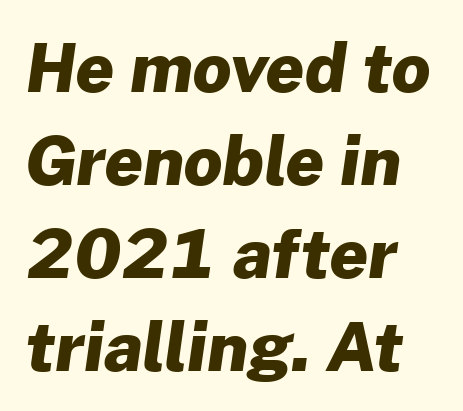
The image shows 67 px heavy sans-serif type; set normal line spacing (1.39x), normal letter spacing, not underlined; low stroke contrast and a medium x-height.
